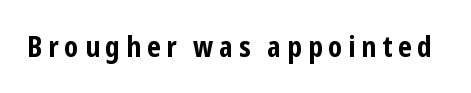
These lines carry a lot of weight — the face is fully bold. The passage shown has open, widely tracked lettering throughout. Nobody drew a line under any word here. Are there feet on the stems? There aren't — it's a sans. The letters advance in unequal steps, a hallmark of proportional type.
